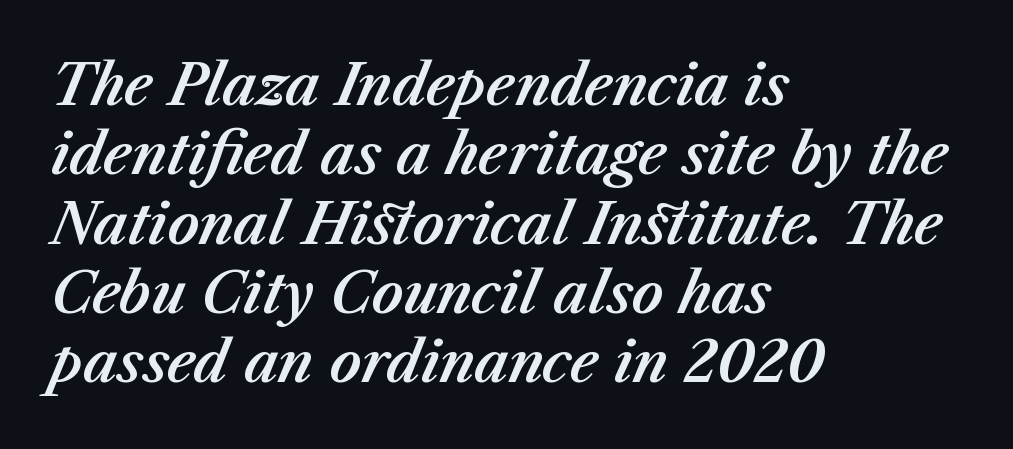
Q: Is the text italic (slanted)? A: Yes, it leans right by about 23 degrees.
Q: Is the text underlined? A: No.
Q: How is the paragraph aligned? A: Left-aligned.
Q: Is the spacing between letters normal or unusually wide? A: Normal.
Q: Is the spacing between lines tight, normal or loose? A: Normal.
Q: Width (condensed, normal, or wide)? A: Normal.
Q: Stroke contrast? A: Medium.
Q: x-height? A: Medium.
Q: Monospaced? A: No.
